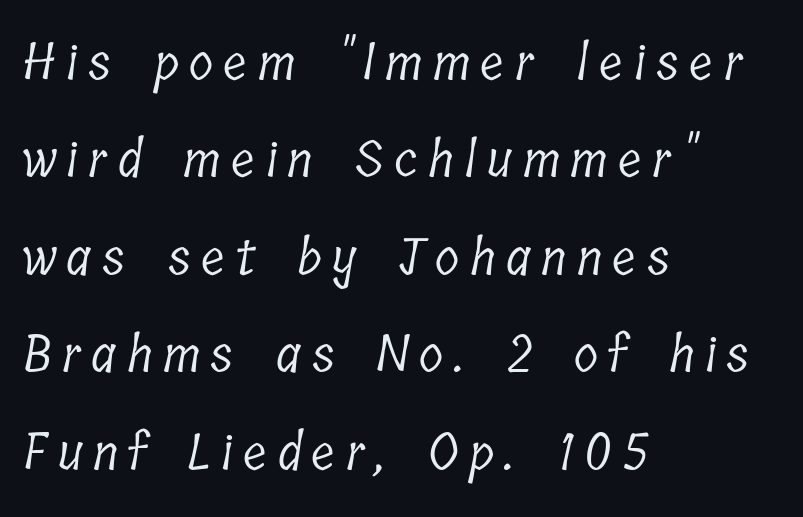
The image shows 50 px light, condensed serif type; set left-aligned, loose line spacing (1.95x), unusually wide letter spacing (+0.21 em), not underlined; low stroke contrast and a medium x-height.
